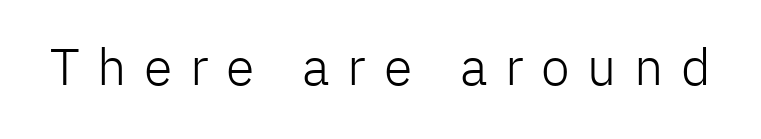
The image shows 52 px light sans-serif type, upright; set unusually wide letter spacing (+0.34 em), not underlined; low stroke contrast and a medium x-height.
